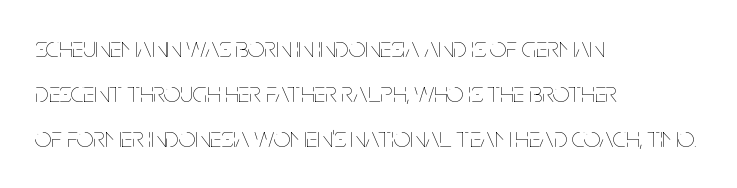
{"italic": "no", "bold": "no", "weight": "thin", "width": "condensed", "stroke_contrast": "low", "x_height": "large", "monospaced": "no", "underline": "no", "align": "left", "line_spacing": "normal", "line_spacing_ratio": 1.56, "letter_spacing": "normal", "letter_spacing_em": 0.0, "glyph_px": 29}
